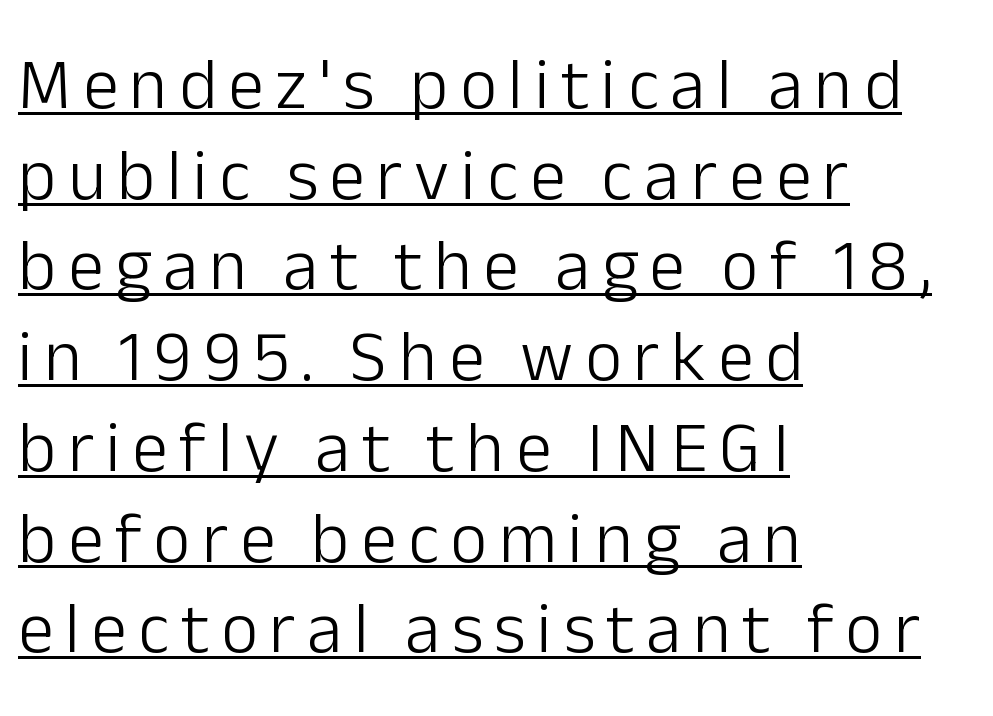
The image shows 72 px light sans-serif type, upright; set left-aligned, normal line spacing (1.26x), underlined; low stroke contrast and a medium x-height.
